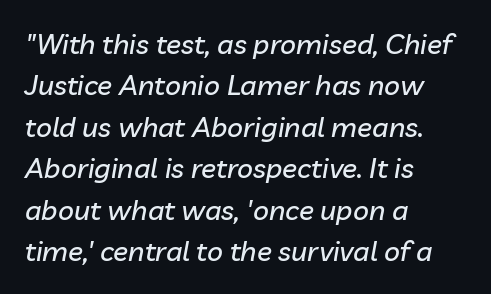
Q: Is the text italic (slanted)? A: Yes, it leans right by about 10 degrees.
Q: Is the text underlined? A: No.
Q: How is the paragraph aligned? A: Left-aligned.
Q: Is the spacing between letters normal or unusually wide? A: Normal.
Q: Is the spacing between lines tight, normal or loose? A: Normal.
Q: Width (condensed, normal, or wide)? A: Normal.
Q: Stroke contrast? A: Low.
Q: x-height? A: Medium.
Q: Monospaced? A: No.
